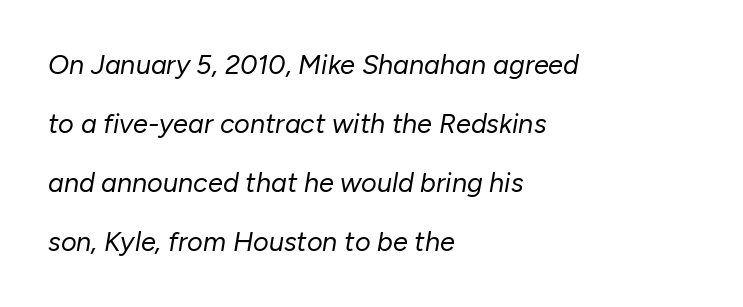
The image shows 27 px text type, italic (leaning right); set left-aligned, loose line spacing (2.19x), normal letter spacing, not underlined.
